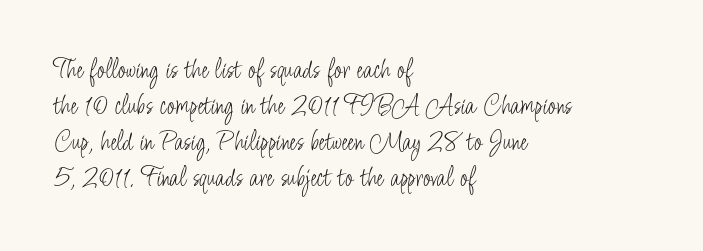
The image shows 29 px light, condensed sans-serif type; set left-aligned, line spacing 1.24x, normal letter spacing, not underlined; low stroke contrast and a small x-height.
